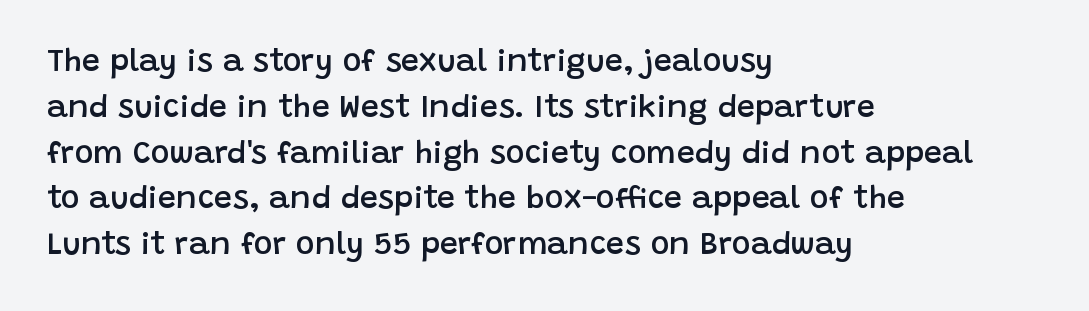
The image shows 32 px semibold sans-serif type, upright; set left-aligned, normal line spacing (1.43x), normal letter spacing, not underlined; low stroke contrast and a large x-height.
